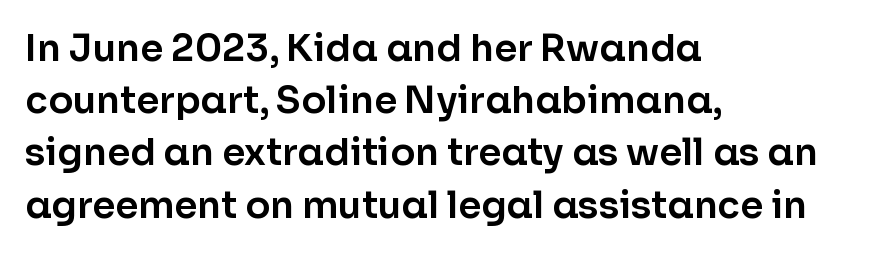
The image shows 37 px sans-serif type, upright; set left-aligned, normal line spacing (1.41x), normal letter spacing, not underlined; low stroke contrast and a medium x-height.
